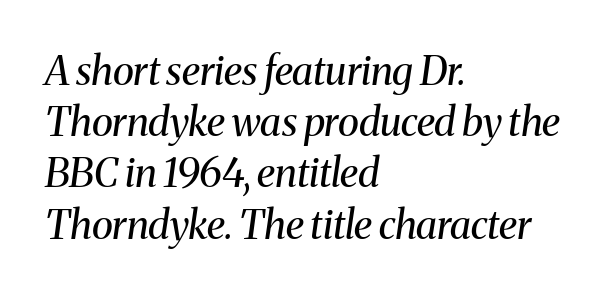
{"serif": "yes", "italic": "yes", "lean": "right", "slant_degrees": 8, "bold": "no", "weight": "regular", "width": "normal", "stroke_contrast": "medium", "x_height": "medium", "monospaced": "no", "underline": "no", "align": "left", "line_spacing": "normal", "line_spacing_ratio": 1.28, "letter_spacing": "normal", "letter_spacing_em": 0.0, "glyph_px": 40}
